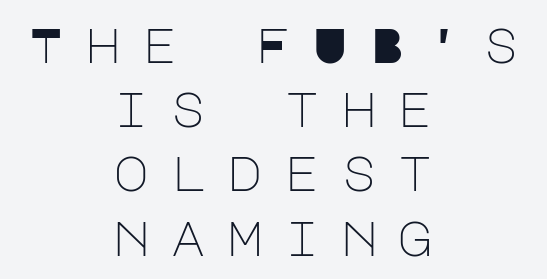
{"serif": "no", "italic": "no", "bold": "no", "weight": "light", "width": "normal", "stroke_contrast": "low", "x_height": "large", "underline": "no", "align": "center", "line_spacing": "normal", "line_spacing_ratio": 1.31, "letter_spacing": "wide", "letter_spacing_em": 0.42, "glyph_px": 49}
